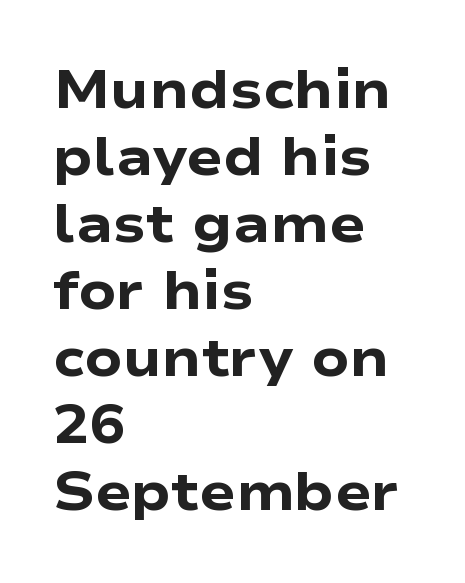
The image shows 54 px heavy, wide sans-serif type, upright; set left-aligned, line spacing 1.24x, normal letter spacing, not underlined; low stroke contrast and a medium x-height.
